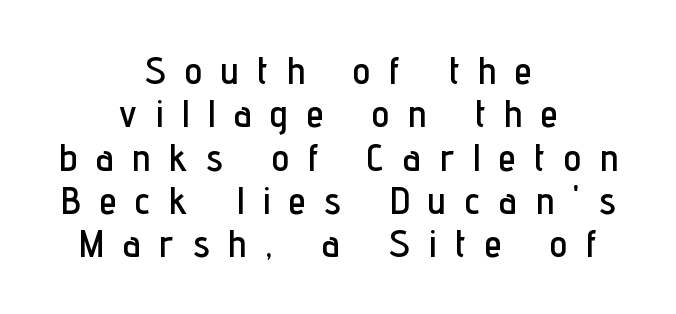
Q: Is the text italic (slanted)? A: No, it is upright.
Q: Is the typeface a serif or a sans-serif typeface? A: Sans-serif.
Q: Is the text underlined? A: No.
Q: How is the paragraph aligned? A: Centered.
Q: Is the spacing between letters normal or unusually wide? A: Unusually wide.
Q: Is the spacing between lines tight, normal or loose? A: Tight.
Q: Width (condensed, normal, or wide)? A: Condensed.
Q: Stroke contrast? A: Low.
Q: x-height? A: Medium.
Q: Monospaced? A: No.
